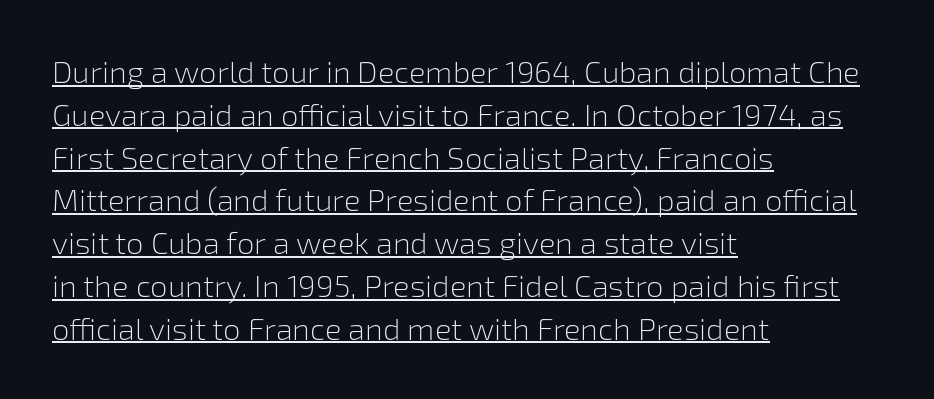
The image shows 31 px light sans-serif type, upright; set left-aligned, normal line spacing (1.38x), normal letter spacing, underlined; low stroke contrast and a medium x-height.
